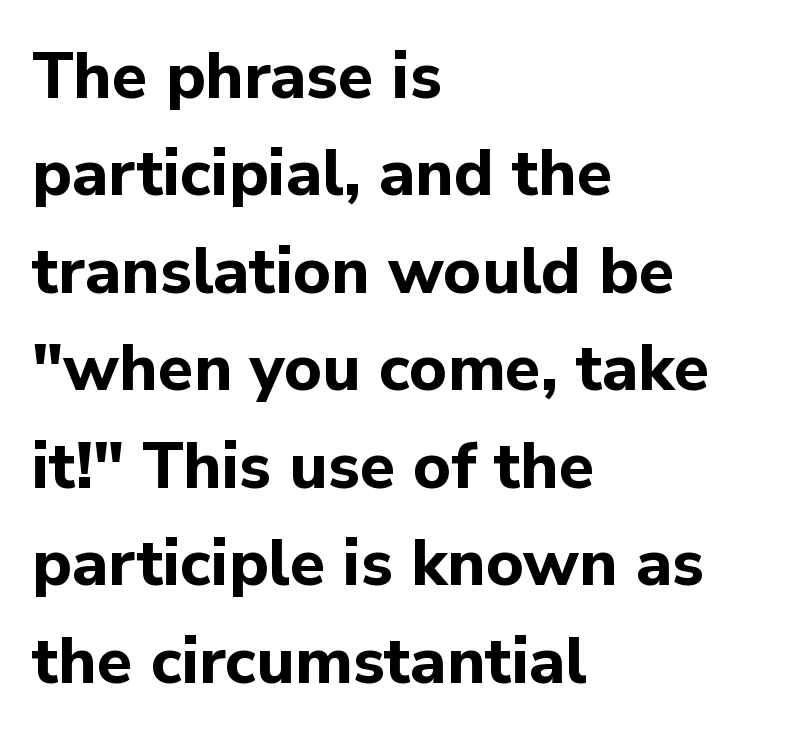
{"serif": "no", "italic": "no", "bold": "yes", "weight": "bold", "width": "normal", "stroke_contrast": "low", "x_height": "medium", "monospaced": "no", "underline": "no", "align": "left", "line_spacing": "normal", "line_spacing_ratio": 1.5, "letter_spacing": "normal", "letter_spacing_em": 0.0, "glyph_px": 65}
